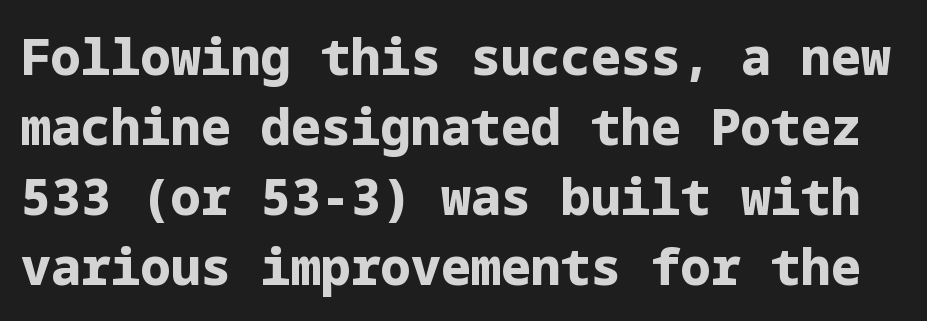
{"serif": "no", "italic": "no", "bold": "yes", "weight": "bold", "width": "normal", "stroke_contrast": "low", "x_height": "medium", "underline": "no", "line_spacing": "normal", "line_spacing_ratio": 1.4, "letter_spacing": "normal", "letter_spacing_em": 0.0, "glyph_px": 50}
